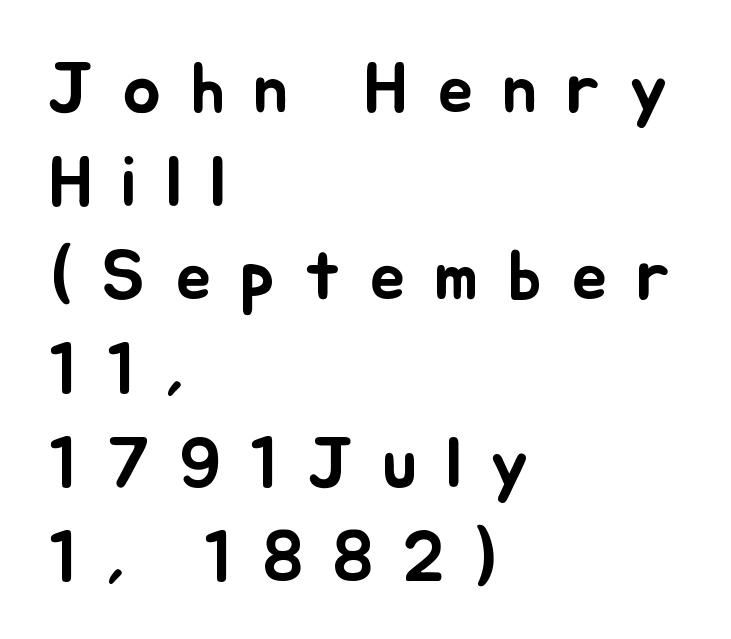
{"italic": "no", "width": "normal", "stroke_contrast": "low", "x_height": "small", "monospaced": "no", "underline": "no", "align": "left", "line_spacing": "normal", "line_spacing_ratio": 1.32, "letter_spacing": "wide", "letter_spacing_em": 0.41, "glyph_px": 71}
